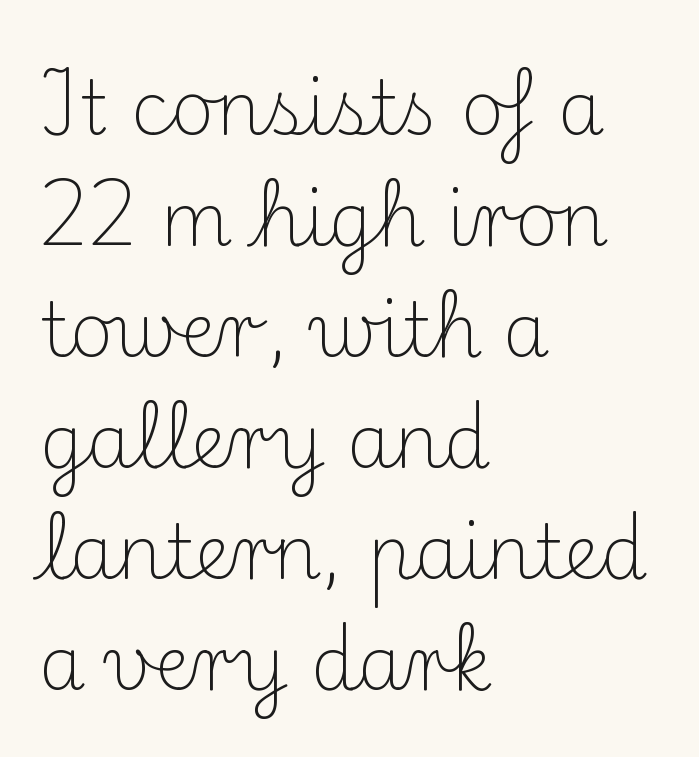
Nothing heavy about these letters — not bold at all. Nope, not italic — everything's standing straight. The rag falls on the right side of this text block. Decoration check: the copy has no underline.
